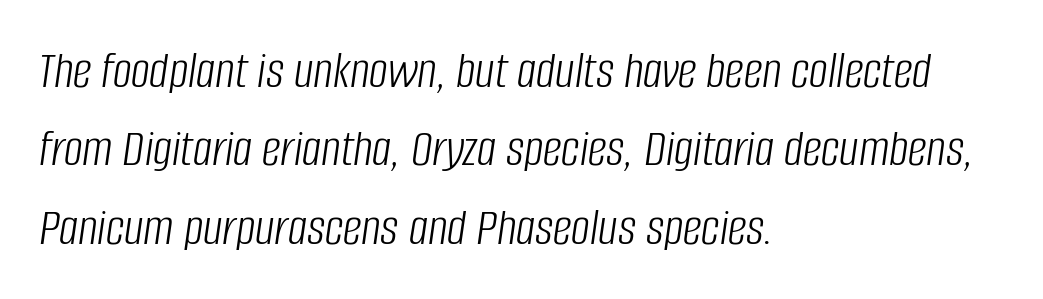
Q: Is the text bold? A: No.
Q: Is the text italic (slanted)? A: Yes, it leans right by about 8 degrees.
Q: Is the text underlined? A: No.
Q: How is the paragraph aligned? A: Left-aligned.
Q: Is the spacing between letters normal or unusually wide? A: Normal.
Q: Is the spacing between lines tight, normal or loose? A: Normal.
Q: Width (condensed, normal, or wide)? A: Condensed.
Q: Stroke contrast? A: Low.
Q: x-height? A: Large.
Q: Monospaced? A: No.
